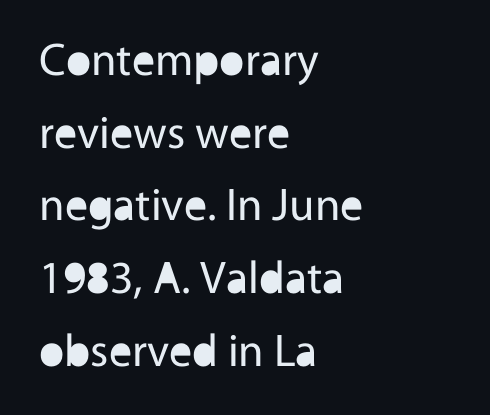
Q: Is the text bold? A: No.
Q: Is the text italic (slanted)? A: No, it is upright.
Q: Is the typeface a serif or a sans-serif typeface? A: Sans-serif.
Q: Is the text underlined? A: No.
Q: How is the paragraph aligned? A: Left-aligned.
Q: Is the spacing between letters normal or unusually wide? A: Normal.
Q: Is the spacing between lines tight, normal or loose? A: Normal.
Q: Width (condensed, normal, or wide)? A: Normal.
Q: x-height? A: Medium.
Q: Monospaced? A: No.
